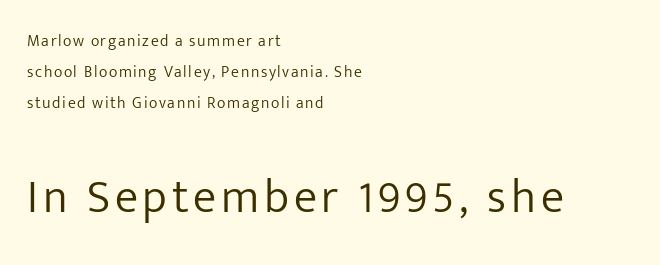
The image shows 47 px light sans-serif type, upright; set left-aligned, loose line spacing (1.95x), not underlined; the second (bottom) block is 2.94x larger; low stroke contrast and a medium x-height.
